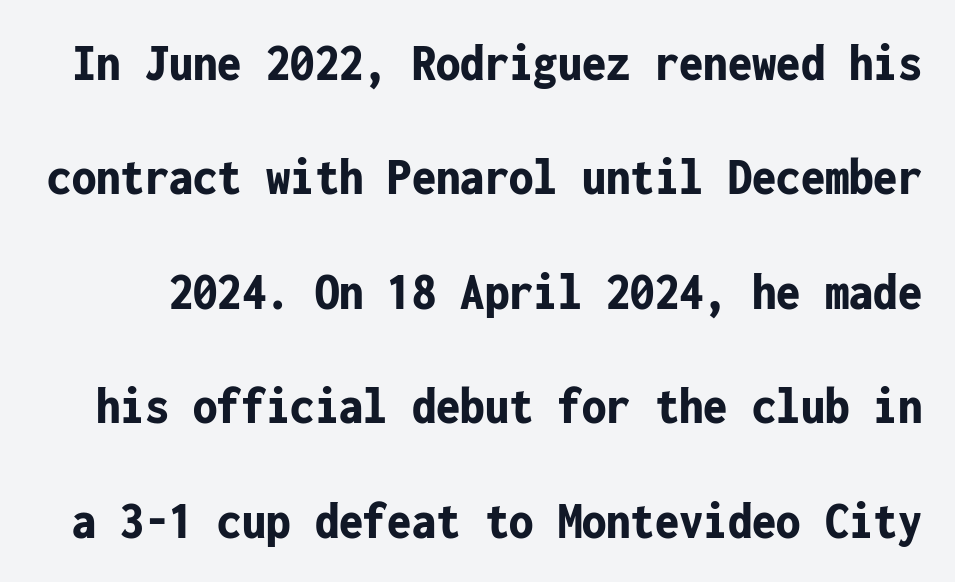
This is the regular roman posture of the typeface. Every character here occupies the same horizontal width, giving the sample a typewriter-like rhythm. Has an underline been added? It has not. The leading is generous, giving the passage an open texture. These lines carry a lot of weight — the face is fully bold.
